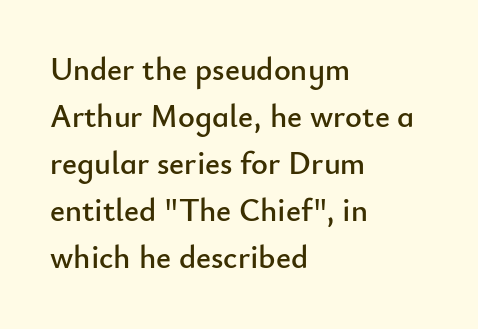
{"serif": "no", "italic": "no", "width": "normal", "stroke_contrast": "low", "x_height": "small", "monospaced": "no", "underline": "no", "align": "left", "line_spacing": "normal", "line_spacing_ratio": 1.47, "letter_spacing": "normal", "letter_spacing_em": 0.0, "glyph_px": 32}
